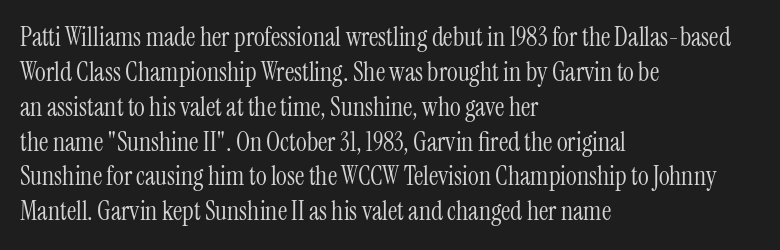
Q: Is the text bold? A: No.
Q: Is the text italic (slanted)? A: No, it is upright.
Q: Is the text underlined? A: No.
Q: How is the paragraph aligned? A: Left-aligned.
Q: Is the spacing between letters normal or unusually wide? A: Normal.
Q: Is the spacing between lines tight, normal or loose? A: Normal.
